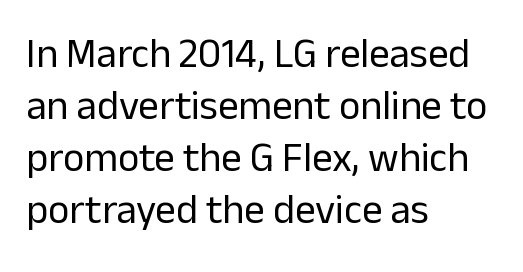
The image shows 41 px regular-weight sans-serif type, upright; set left-aligned, normal line spacing (1.27x), normal letter spacing, not underlined; low stroke contrast and a medium x-height.
